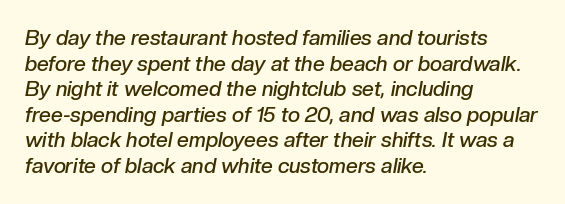
Italic: yes, the glyphs are oblique. Caption: multi-line text, flush left, ragged right. The typesetting leans somewhat heavy: a semibold. What stands out about the letter spacing? Nothing — it is the standard amount.
